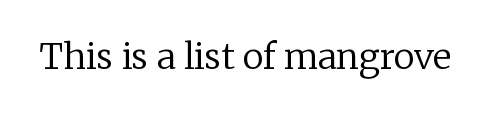
Q: Is the text bold? A: No.
Q: Is the text italic (slanted)? A: No, it is upright.
Q: Is the typeface a serif or a sans-serif typeface? A: Serif.
Q: Is the text underlined? A: No.
Q: Is the spacing between letters normal or unusually wide? A: Normal.
Q: Width (condensed, normal, or wide)? A: Normal.
Q: Stroke contrast? A: Low.
Q: x-height? A: Medium.
Q: Monospaced? A: No.
